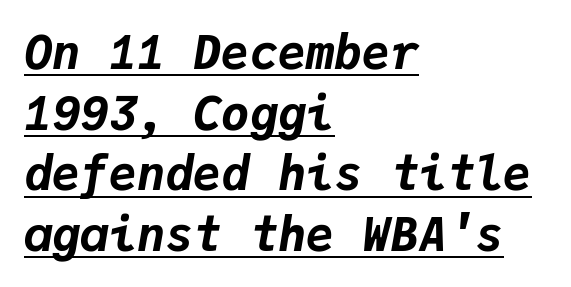
The image shows 47 px bold type, italic (leaning right), monospaced; set left-aligned, normal line spacing (1.29x), normal letter spacing, underlined; low stroke contrast and a medium x-height.
